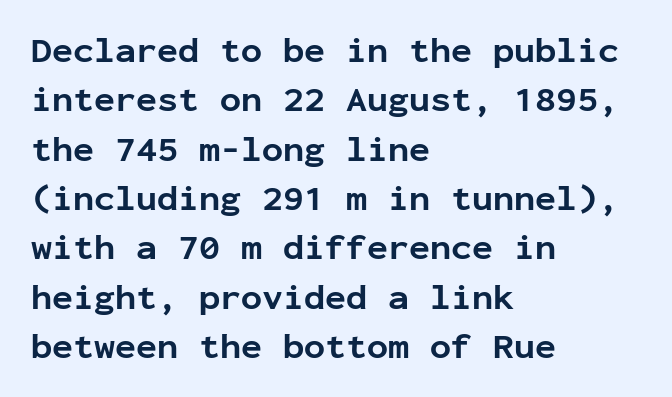
Vertical strokes here are truly vertical. A bare baseline throughout the passage. The rendering uses a moderate line-height, typical for paragraphs. This rendering leaves character spacing at its baseline value. Chunky letters — that's bold for sure.
